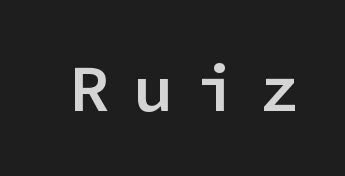
{"serif": "no", "italic": "no", "bold": "semi", "weight": "semibold", "width": "normal", "stroke_contrast": "low", "x_height": "medium", "monospaced": "yes", "underline": "no", "letter_spacing": "wide", "letter_spacing_em": 0.36, "glyph_px": 66}
